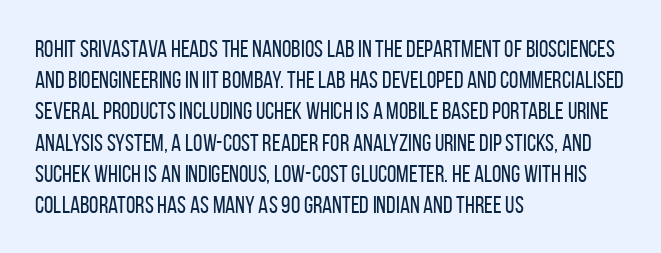
The image shows 24 px text type, upright; set left-aligned, normal line spacing (1.3x), normal letter spacing, not underlined.
